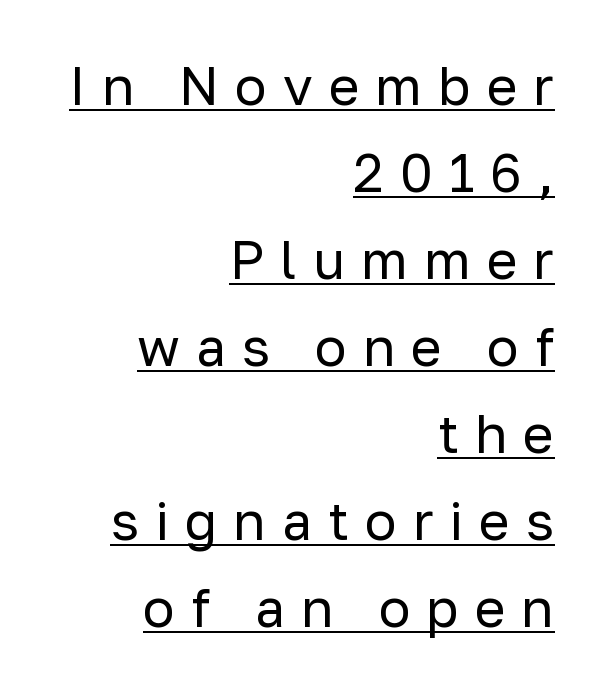
This sample has the flowing, uneven cadence of proportional lettering. Examine the stroke ends and you'll find no serifs. The letterforms sit at book weight or below. Honestly, the underline is the first thing you notice here. Upright lettering throughout.
